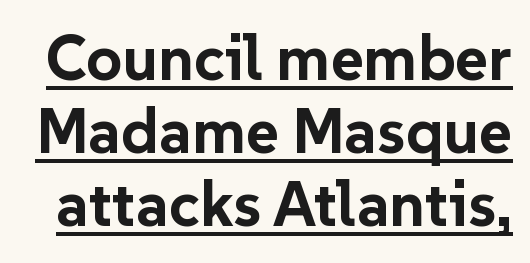
{"serif": "no", "italic": "no", "bold": "yes", "weight": "bold", "width": "normal", "stroke_contrast": "low", "x_height": "medium", "monospaced": "no", "underline": "yes", "line_spacing_ratio": 1.16, "letter_spacing": "normal", "letter_spacing_em": 0.0, "glyph_px": 63}
